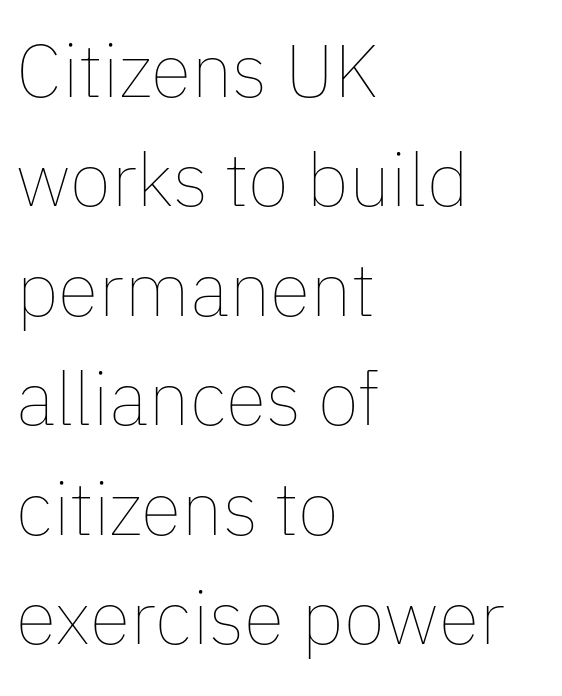
Q: Is the text bold? A: No.
Q: Is the text italic (slanted)? A: No, it is upright.
Q: Is the text underlined? A: No.
Q: How is the paragraph aligned? A: Left-aligned.
Q: Is the spacing between letters normal or unusually wide? A: Normal.
Q: Is the spacing between lines tight, normal or loose? A: Normal.
Q: Width (condensed, normal, or wide)? A: Normal.
Q: Stroke contrast? A: Low.
Q: x-height? A: Medium.
Q: Monospaced? A: No.
